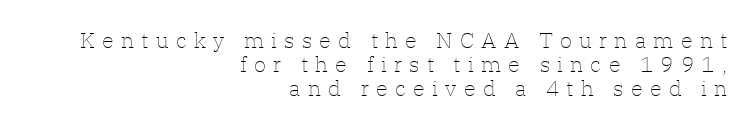
Q: Is the text bold? A: No.
Q: Is the text italic (slanted)? A: No, it is upright.
Q: Is the text underlined? A: No.
Q: How is the paragraph aligned? A: Right-aligned.
Q: Is the spacing between letters normal or unusually wide? A: Unusually wide.
Q: Is the spacing between lines tight, normal or loose? A: Tight.
